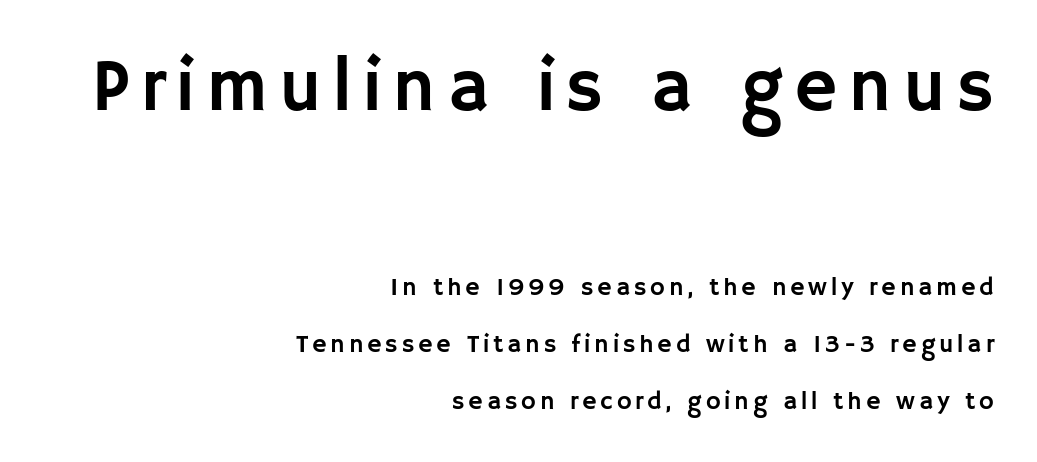
Q: Is the text italic (slanted)? A: No, it is upright.
Q: Is the typeface a serif or a sans-serif typeface? A: Sans-serif.
Q: Is the text underlined? A: No.
Q: How is the paragraph aligned? A: Right-aligned.
Q: Is the spacing between lines tight, normal or loose? A: Loose.
Q: Which block of text is set in a larger size, the first (top) or the second (bottom)? A: The first (top) one.
Q: Width (condensed, normal, or wide)? A: Normal.
Q: Stroke contrast? A: Low.
Q: x-height? A: Large.
Q: Monospaced? A: No.
